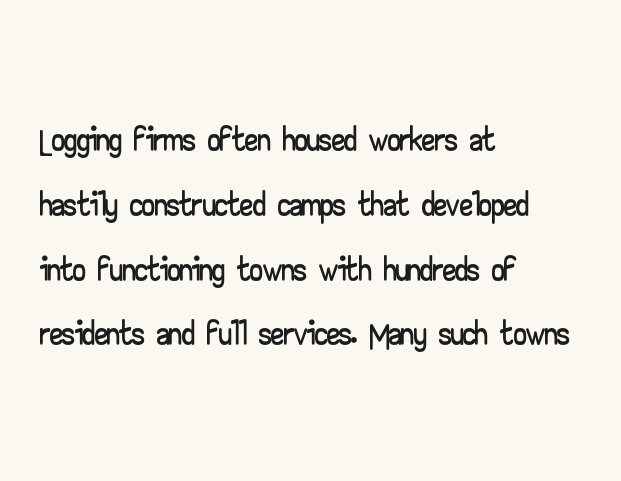
The image shows 51 px wide sans-serif type, upright; set left-aligned, normal line spacing (1.27x), normal letter spacing, not underlined; low stroke contrast and a small x-height.
